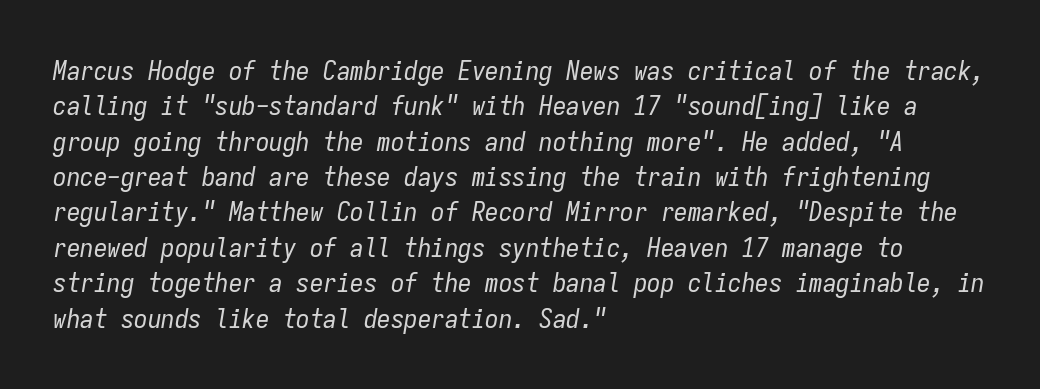
Q: Is the text bold? A: No.
Q: Is the text italic (slanted)? A: Yes, it leans right by about 9 degrees.
Q: Is the text underlined? A: No.
Q: How is the paragraph aligned? A: Left-aligned.
Q: Is the spacing between letters normal or unusually wide? A: Normal.
Q: Is the spacing between lines tight, normal or loose? A: Normal.
